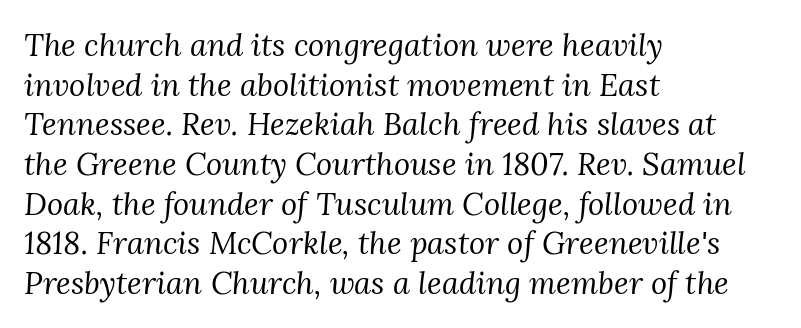
You can tell from the footed stems that serif type was used. The rendering keeps characters at their native spacing. Glance below the letters and you will spot only blank space. Is there much room between lines? A standard amount, neither cramped nor airy.
